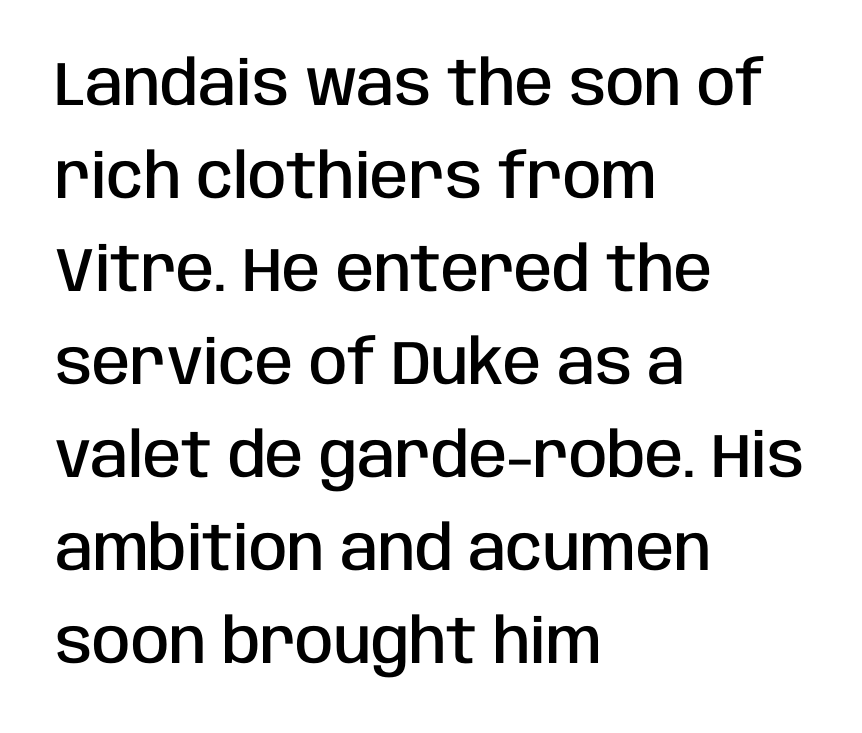
{"serif": "no", "italic": "no", "bold": "semi", "weight": "semibold", "width": "condensed", "stroke_contrast": "low", "x_height": "large", "monospaced": "no", "underline": "no", "align": "left", "line_spacing": "normal", "line_spacing_ratio": 1.5, "letter_spacing": "normal", "letter_spacing_em": 0.0, "glyph_px": 62}
